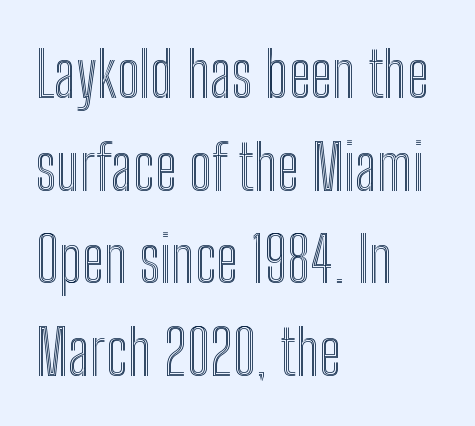
The image shows 63 px condensed type, upright; set left-aligned, normal line spacing (1.47x), normal letter spacing, not underlined; a medium x-height.
